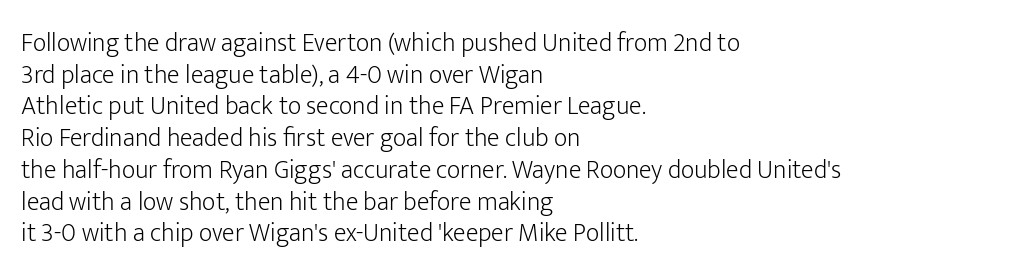
The image shows 26 px text type, upright; set left-aligned, line spacing 1.22x, normal letter spacing, not underlined.
